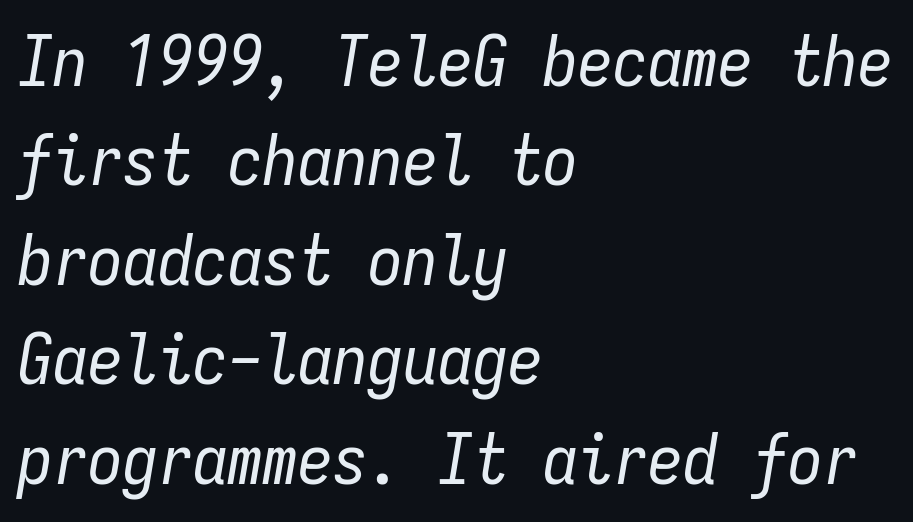
The face looks like a standard text weight, possibly lighter. Baseline-to-baseline distance is the conventional proportion of letter height. The string is rendered with underlining switched off. Yep, that's italic — everything's leaning.
